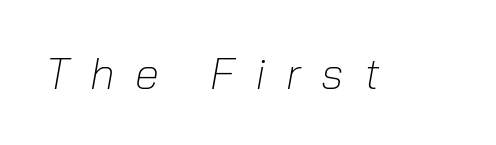
The image shows 44 px light type, italic (leaning right); set unusually wide letter spacing (+0.46 em), not underlined; low stroke contrast and a medium x-height.
